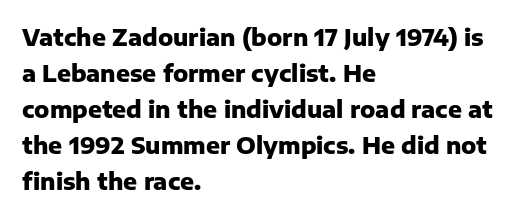
The line-height multiplier appears to be the usual default. Plain, unruled lines of type. The type is set solid horizontally, with unmodified tracking. Horizontal alignment here is leftward, the default for most running prose. Does the weight exceed regular? Yes, all the way to bold.
